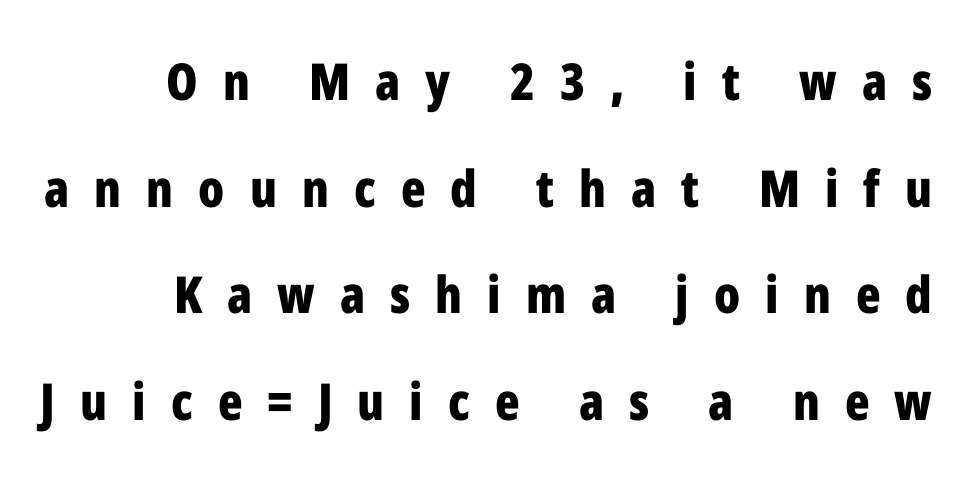
The image shows 51 px bold, condensed sans-serif type, upright; set loose line spacing (2.09x), unusually wide letter spacing (+0.49 em), not underlined; low stroke contrast and a medium x-height.
